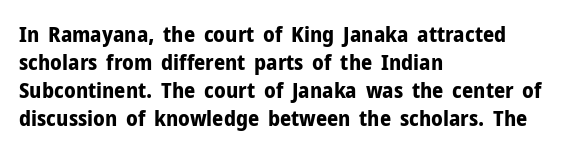
The passage is arranged the way most books set body copy — flush left. No word sits above an underline. Nobody touched the tracking dial on this one. Stroke thickness is high; the sample reads as a true bold.
